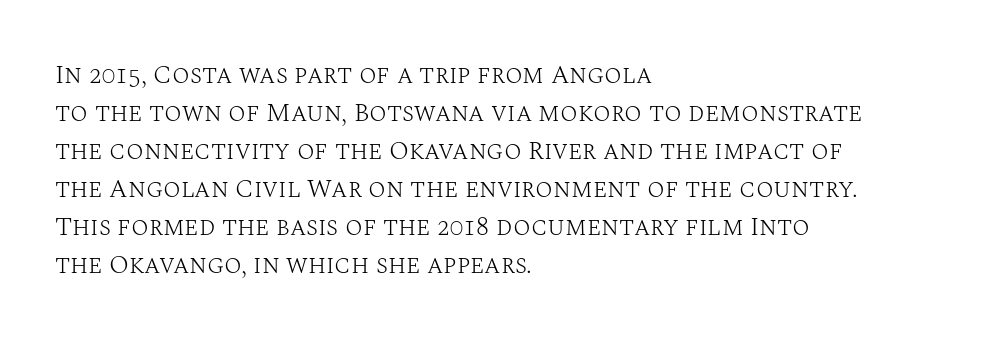
Visually the block forms a straight wall on the left and a jagged coastline on the right. Caption: standard tracking, unaltered. The type sits square on the baseline with zero lean. Weight: not bold — regular or lighter.
